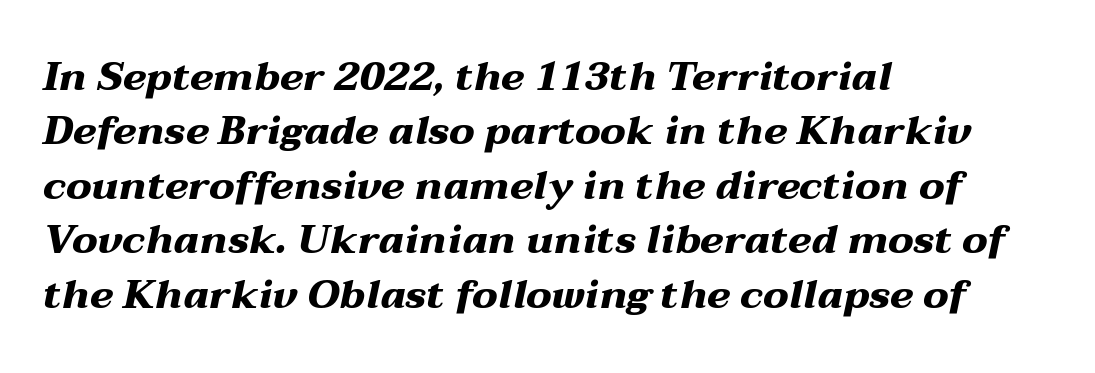
Looks like regular typesetting: each glyph gets only the width it needs. One-word summary of the alignment: left. The passage shown is emphatically bold. When letters slant like this, we call the style italic. The passage shown stacks its lines at a standard gap.
